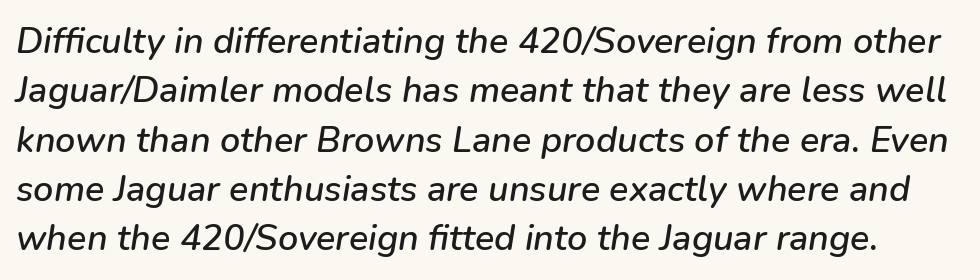
Evenly set lines give the paragraph a standard silhouette. These lines keep a tight, regular rhythm from letter to letter. Italic? Definitely — the glyphs are oblique. Plain, unruled lines of type.
